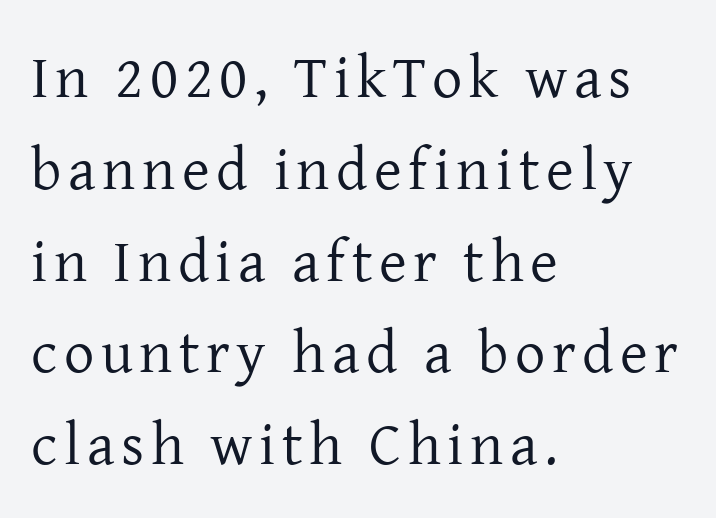
The image shows 60 px regular-weight serif type, upright; set left-aligned, normal line spacing (1.53x), not underlined; low stroke contrast and a medium x-height.
